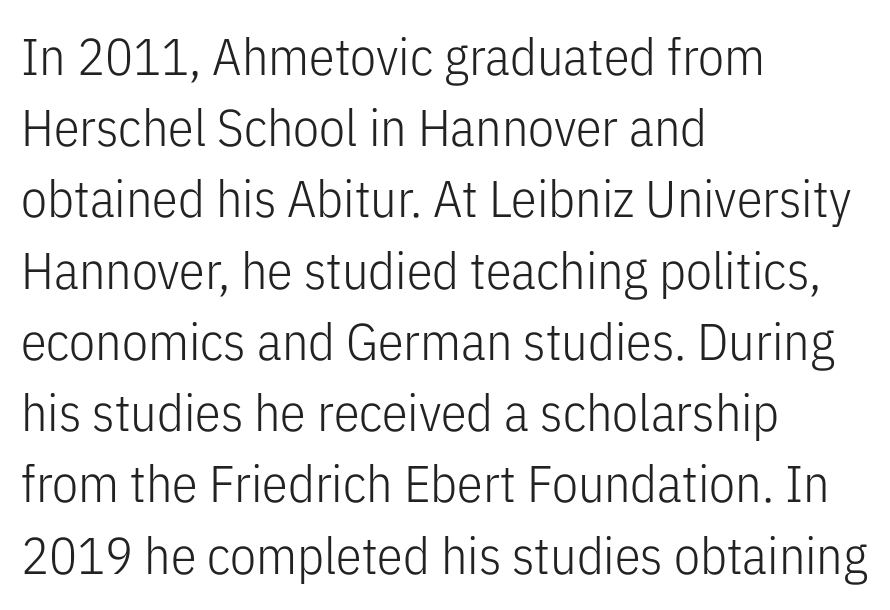
Q: Is the text bold? A: No.
Q: Is the text italic (slanted)? A: No, it is upright.
Q: Is the typeface a serif or a sans-serif typeface? A: Sans-serif.
Q: Is the text underlined? A: No.
Q: How is the paragraph aligned? A: Left-aligned.
Q: Is the spacing between letters normal or unusually wide? A: Normal.
Q: Is the spacing between lines tight, normal or loose? A: Normal.
Q: Width (condensed, normal, or wide)? A: Condensed.
Q: Stroke contrast? A: Low.
Q: x-height? A: Medium.
Q: Monospaced? A: No.
